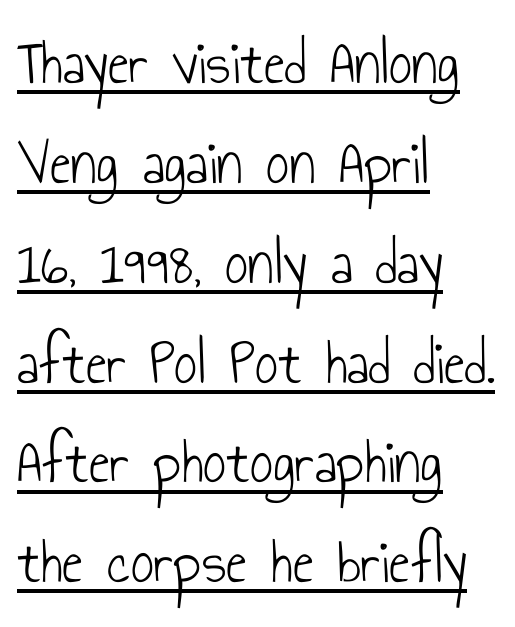
{"serif": "no", "italic": "no", "bold": "no", "weight": "light", "width": "condensed", "stroke_contrast": "low", "x_height": "small", "monospaced": "no", "underline": "yes", "align": "left", "line_spacing": "normal", "line_spacing_ratio": 1.56, "letter_spacing": "normal", "letter_spacing_em": 0.0, "glyph_px": 64}
